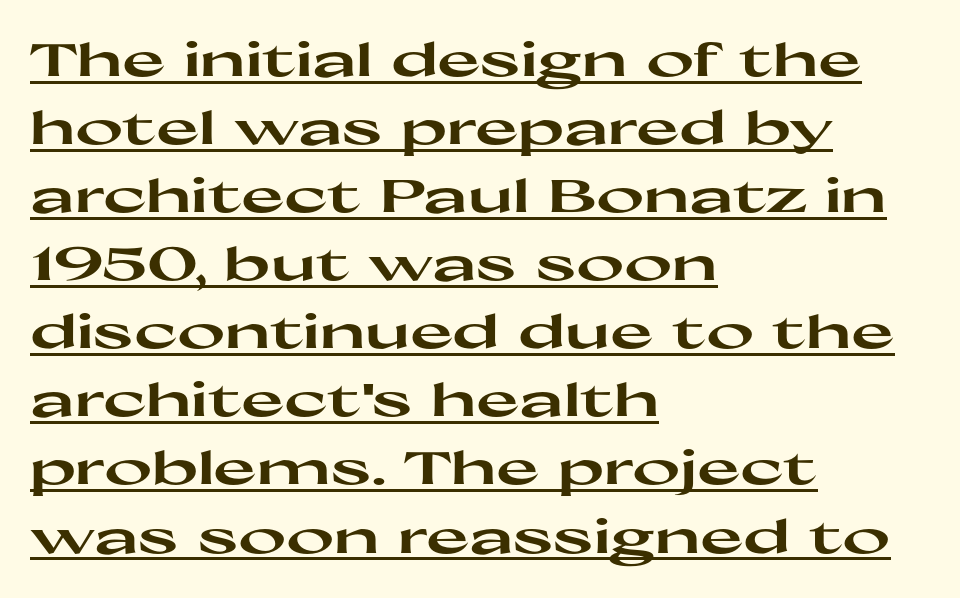
The image shows 46 px heavy, wide sans-serif type, upright; set left-aligned, normal line spacing (1.48x), normal letter spacing, underlined; high stroke contrast and a medium x-height.
